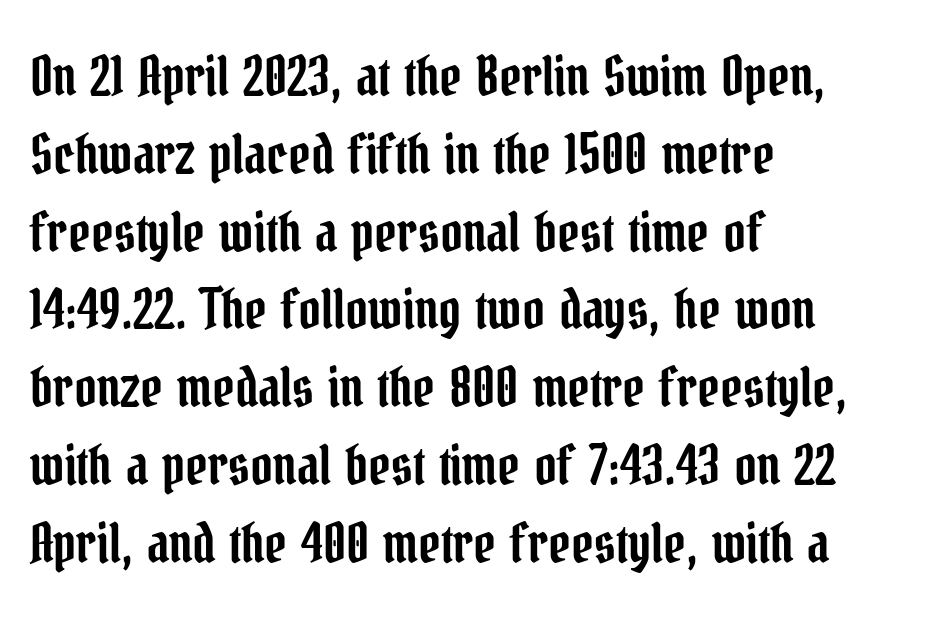
Whoever set this chose a conventional vertical rhythm. Does the copy run flush right? No — it runs flush left. You could not count columns in this text — the font is proportionally spaced. How are the letters spaced? Ordinarily, with no added tracking. Is there any slant? The stems are plumb. A clean baseline with only descenders dipping below it.
